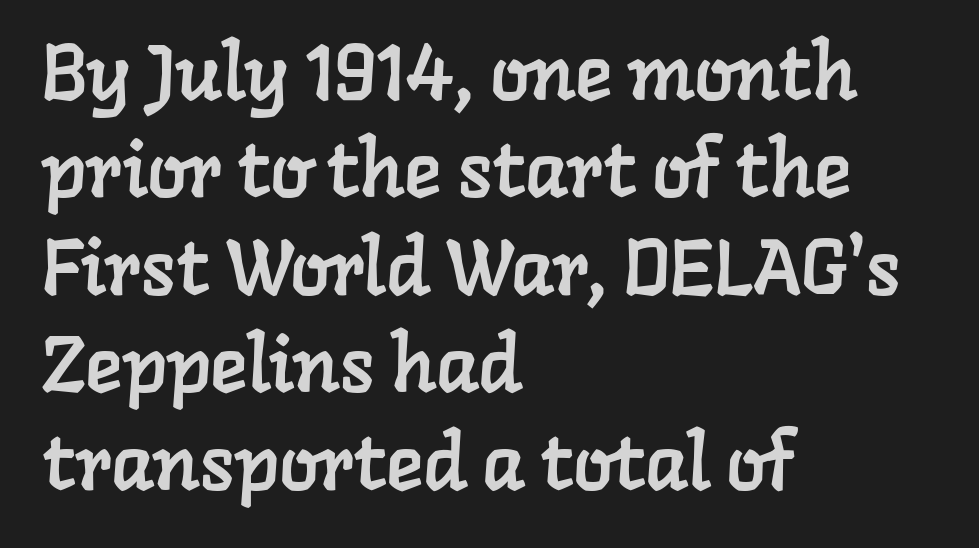
The image shows 78 px serif type; set left-aligned, normal line spacing (1.25x), normal letter spacing, not underlined; low stroke contrast and a medium x-height.
